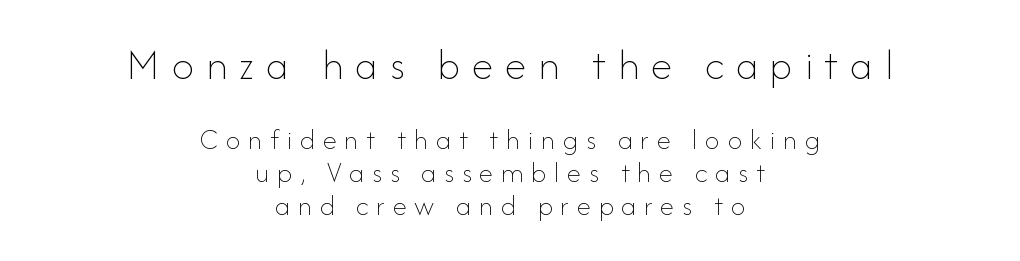
Q: Is the text bold? A: No.
Q: Is the text italic (slanted)? A: No, it is upright.
Q: Is the text underlined? A: No.
Q: How is the paragraph aligned? A: Centered.
Q: Is the spacing between letters normal or unusually wide? A: Unusually wide.
Q: Is the spacing between lines tight, normal or loose? A: Tight.
Q: Which block of text is set in a larger size, the first (top) or the second (bottom)? A: The first (top) one.
Q: Width (condensed, normal, or wide)? A: Normal.
Q: Stroke contrast? A: Low.
Q: x-height? A: Small.
Q: Monospaced? A: No.
